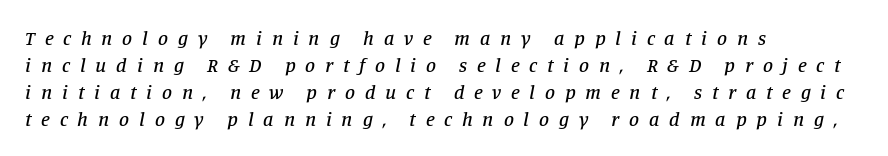
{"italic": "yes", "lean": "right", "slant_degrees": 11, "underline": "no", "align": "left", "line_spacing": "normal", "line_spacing_ratio": 1.35, "letter_spacing": "wide", "letter_spacing_em": 0.49, "glyph_px": 20}
